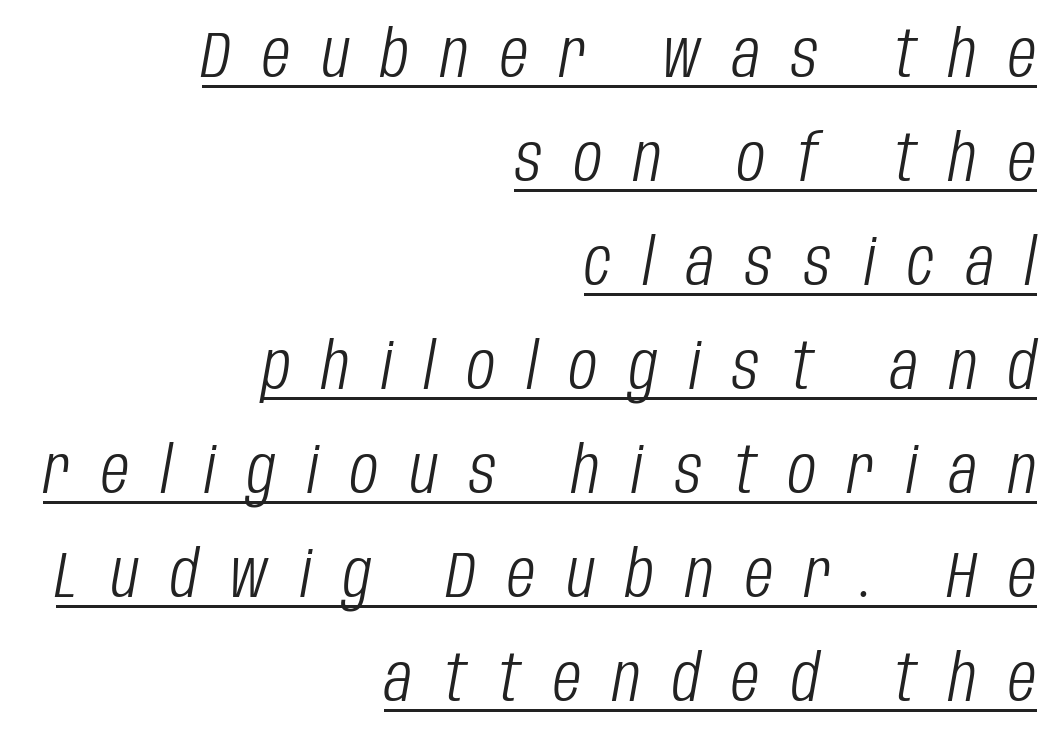
Q: Is the text bold? A: No.
Q: Is the text italic (slanted)? A: Yes, it leans right by about 10 degrees.
Q: Is the text underlined? A: Yes.
Q: How is the paragraph aligned? A: Right-aligned.
Q: Is the spacing between letters normal or unusually wide? A: Unusually wide.
Q: Is the spacing between lines tight, normal or loose? A: Normal.
Q: Width (condensed, normal, or wide)? A: Condensed.
Q: Stroke contrast? A: Low.
Q: x-height? A: Large.
Q: Monospaced? A: No.
